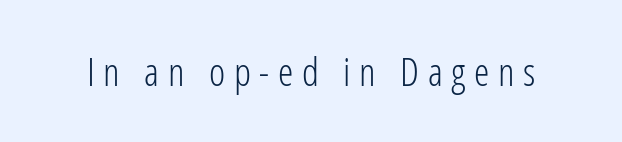
Unbolded letterforms with no extra heft. There is plenty of visible air inserted between adjacent glyphs. In terms of letterform style, serifs are entirely absent. Here the designer chose a conventional face with non-uniform glyph widths. This rendering features lettering with no underline. In terms of posture, this sample is upright.
